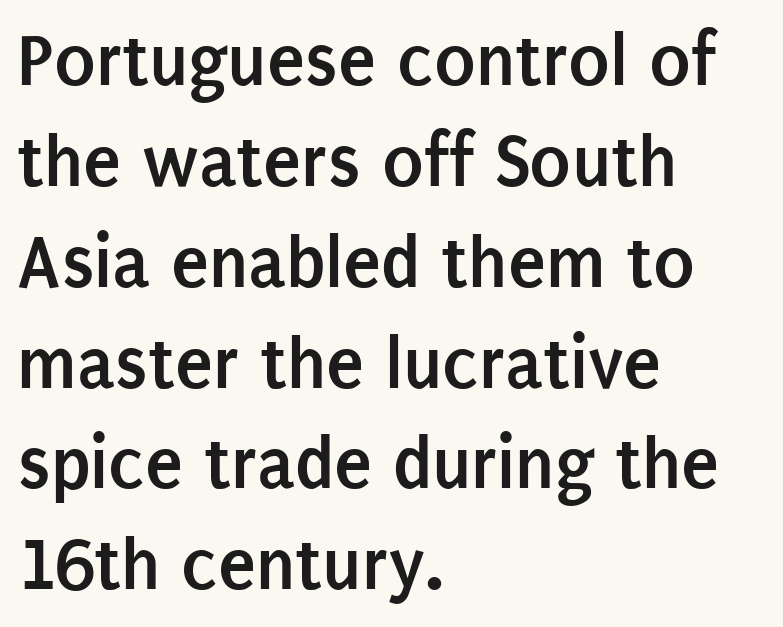
Typesetter's note: full bold, strokes at maximum text heaviness. The axis of the letterforms is exactly vertical. Clear beneath every line of the passage. No feet cap the strokes, marking this as sans-serif type. If you measured baseline to baseline, you'd find a middling distance. Is this a fixed-width face? No — the glyphs have proportional, varying widths.
